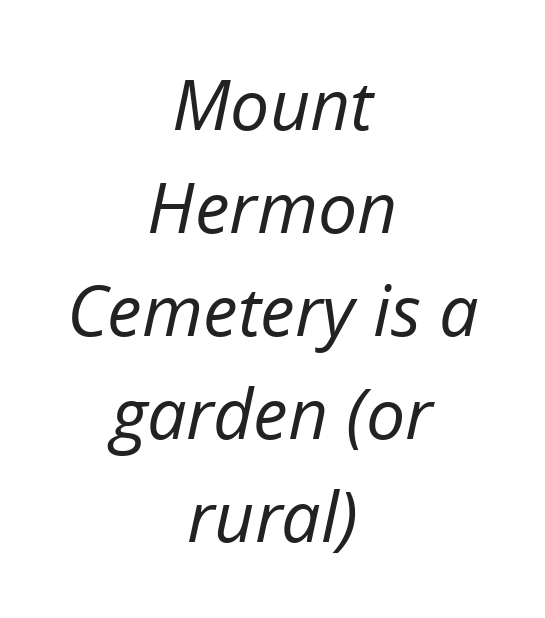
The image shows 70 px regular-weight type, italic (leaning right); set centered, normal line spacing (1.47x), normal letter spacing, not underlined; low stroke contrast and a medium x-height.
